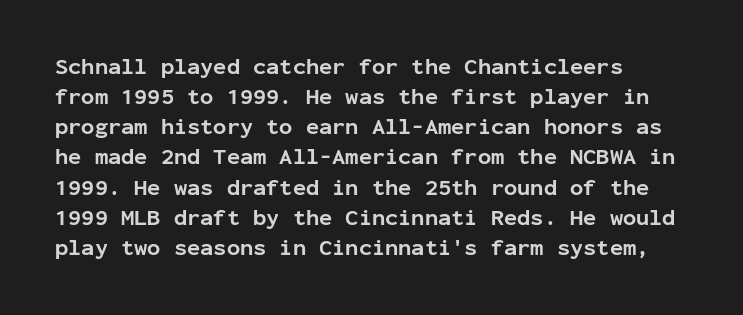
The image shows 22 px bold type, upright; set left-aligned, normal line spacing (1.37x), normal letter spacing, not underlined.
